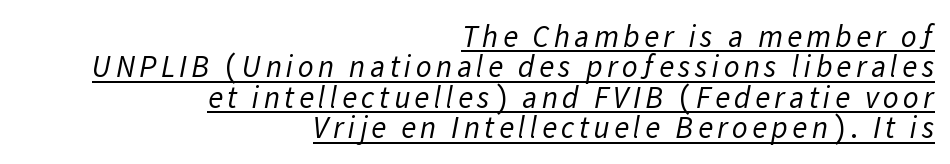
The image shows 31 px regular-weight sans-serif type; set right-aligned, tight line spacing (0.98x), underlined; low stroke contrast and a medium x-height.
